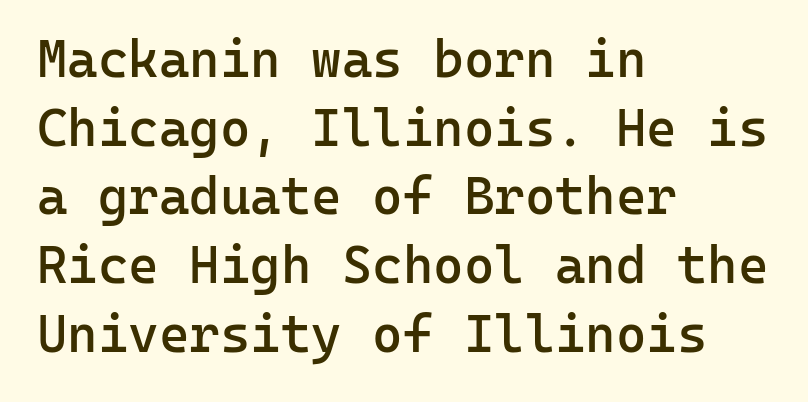
{"serif": "no", "italic": "no", "bold": "semi", "weight": "semibold", "width": "normal", "stroke_contrast": "low", "x_height": "medium", "monospaced": "yes", "underline": "no", "align": "left", "line_spacing": "normal", "line_spacing_ratio": 1.32, "letter_spacing": "normal", "letter_spacing_em": 0.0, "glyph_px": 52}
